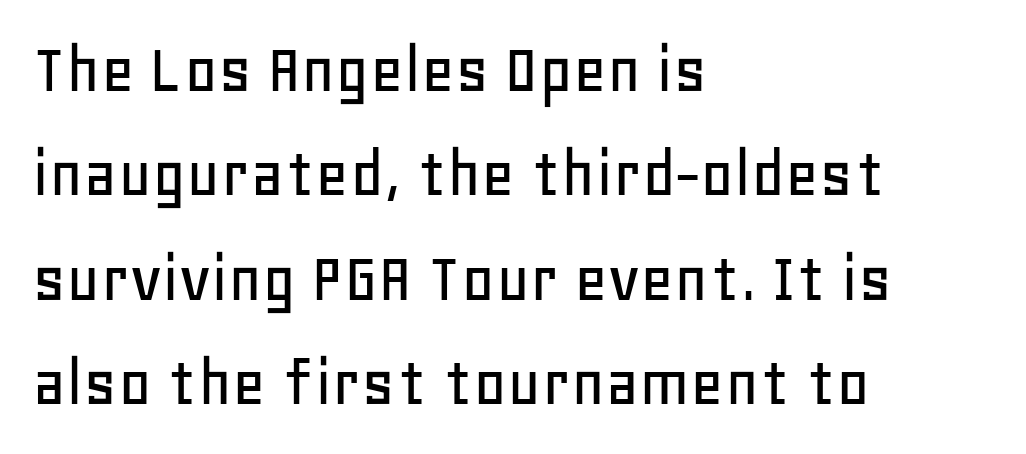
The image shows 73 px sans-serif type, upright; set left-aligned, normal line spacing (1.43x), normal letter spacing, not underlined; low stroke contrast and a large x-height.
